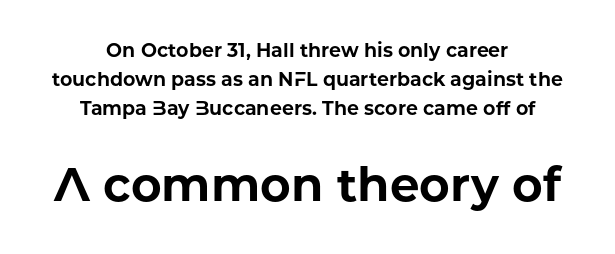
Vertical spacing — default. Posture: vertical. Students, note that the glyphs here touch the page at normal intervals. Visually, the bottom section dominates because its glyphs are scaled up. I'd call this a sans setting — the letters go barefoot.
